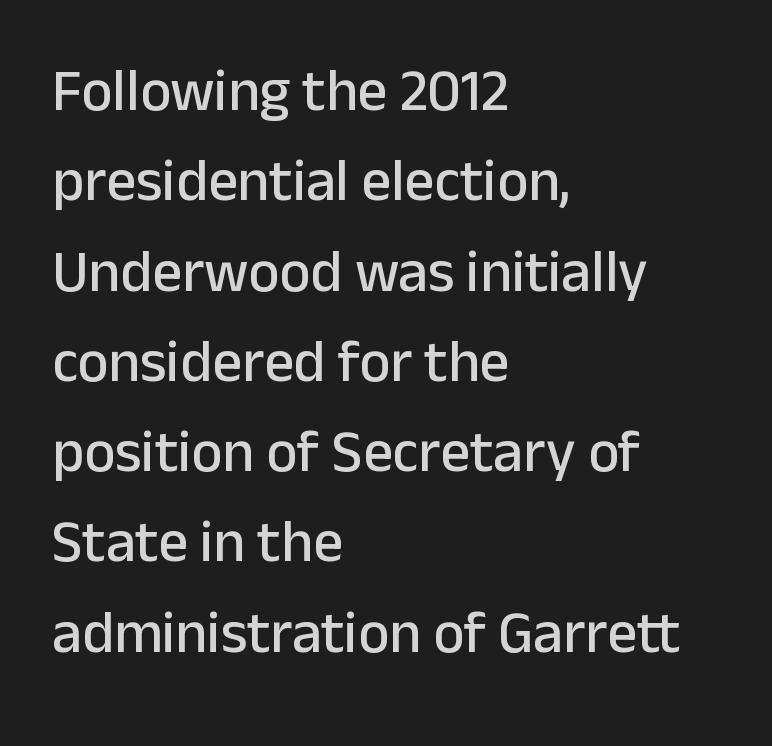
The image shows 59 px sans-serif type, upright; set left-aligned, normal line spacing (1.53x), normal letter spacing, not underlined; low stroke contrast and a medium x-height.
